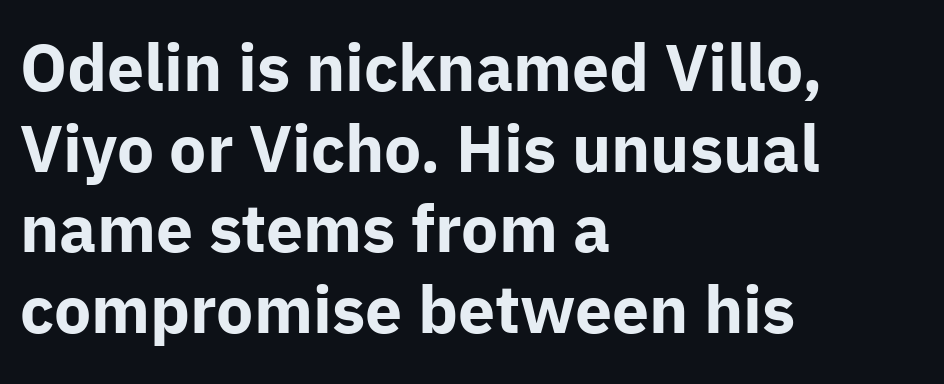
Q: Is the text bold? A: Yes.
Q: Is the text italic (slanted)? A: No, it is upright.
Q: Is the typeface a serif or a sans-serif typeface? A: Sans-serif.
Q: Is the text underlined? A: No.
Q: How is the paragraph aligned? A: Left-aligned.
Q: Is the spacing between letters normal or unusually wide? A: Normal.
Q: Width (condensed, normal, or wide)? A: Normal.
Q: Stroke contrast? A: Low.
Q: x-height? A: Medium.
Q: Monospaced? A: No.
